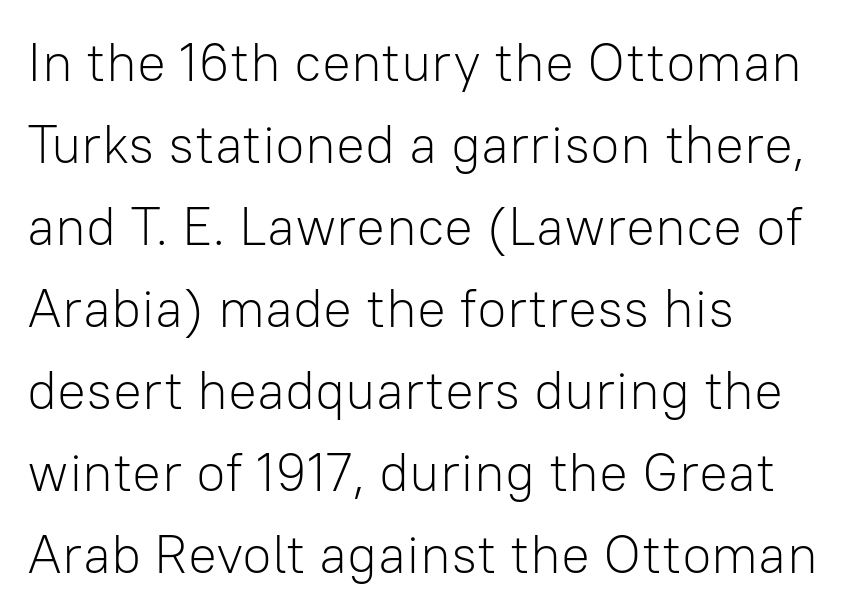
Students, observe: this is what conventionally led text looks like. Reading down the block, your eye returns to a fixed left position each line. Words appear dense and cohesive because spacing is normal. Posture: straight, roman, zero tilt. Has an underline been added? It has not.
